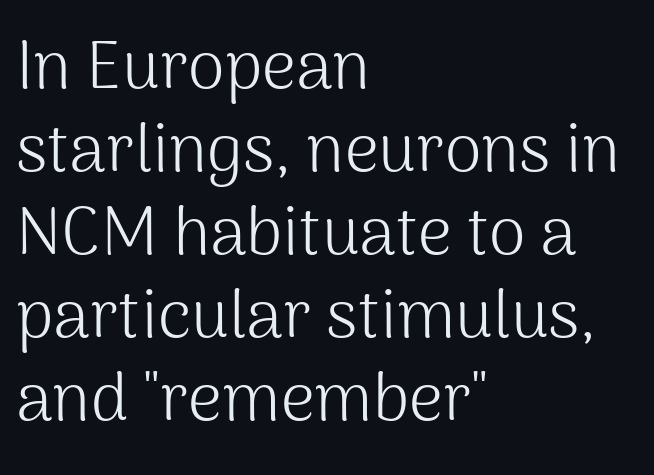
These lines are composed in type without serifs. The passage shown is not underscored anywhere. The strokes are not fattened; the text isn't bold. Where is the straight margin? On the left.
